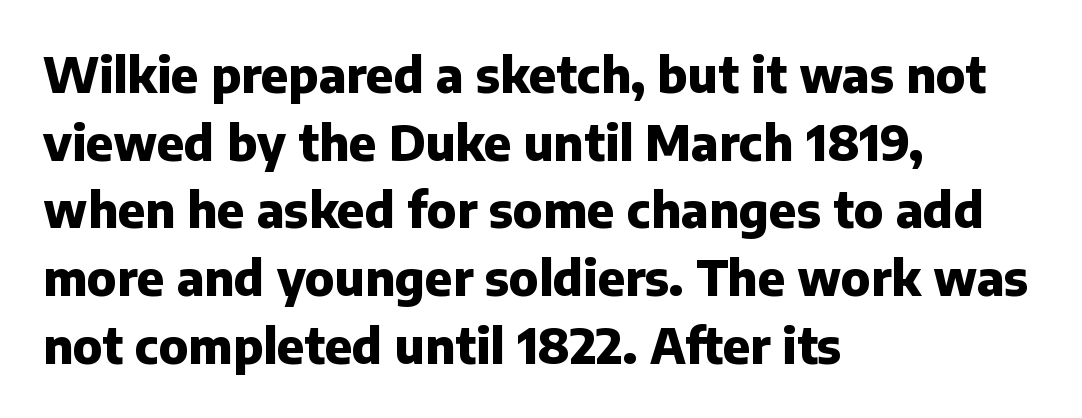
Q: Is the text bold? A: Yes.
Q: Is the text italic (slanted)? A: No, it is upright.
Q: Is the typeface a serif or a sans-serif typeface? A: Sans-serif.
Q: Is the text underlined? A: No.
Q: How is the paragraph aligned? A: Left-aligned.
Q: Is the spacing between letters normal or unusually wide? A: Normal.
Q: Is the spacing between lines tight, normal or loose? A: Normal.
Q: Width (condensed, normal, or wide)? A: Normal.
Q: Stroke contrast? A: Low.
Q: x-height? A: Medium.
Q: Monospaced? A: No.
